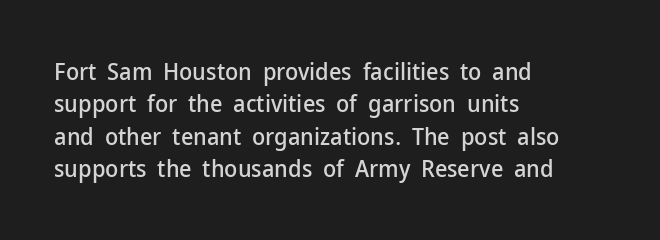
Q: Is the text italic (slanted)? A: No, it is upright.
Q: Is the text underlined? A: No.
Q: How is the paragraph aligned? A: Left-aligned.
Q: Is the spacing between letters normal or unusually wide? A: Normal.
Q: Is the spacing between lines tight, normal or loose? A: Normal.
